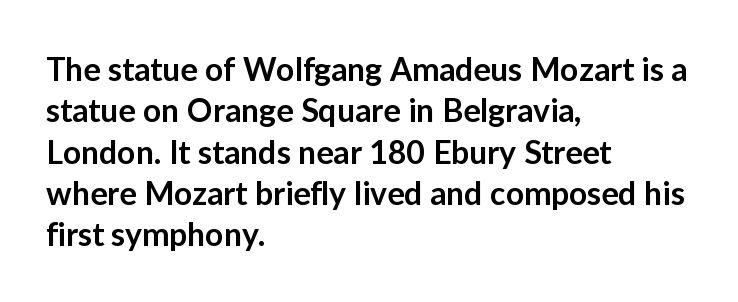
Descenders are the only things crossing below the line. Look at the tracking — it's just the regular setting, nothing added. Normally led — the rows are evenly, conventionally spaced. If you drew a ruler down the left edge, every line would touch it. The text was rendered using a sans face with plain stroke endings.
